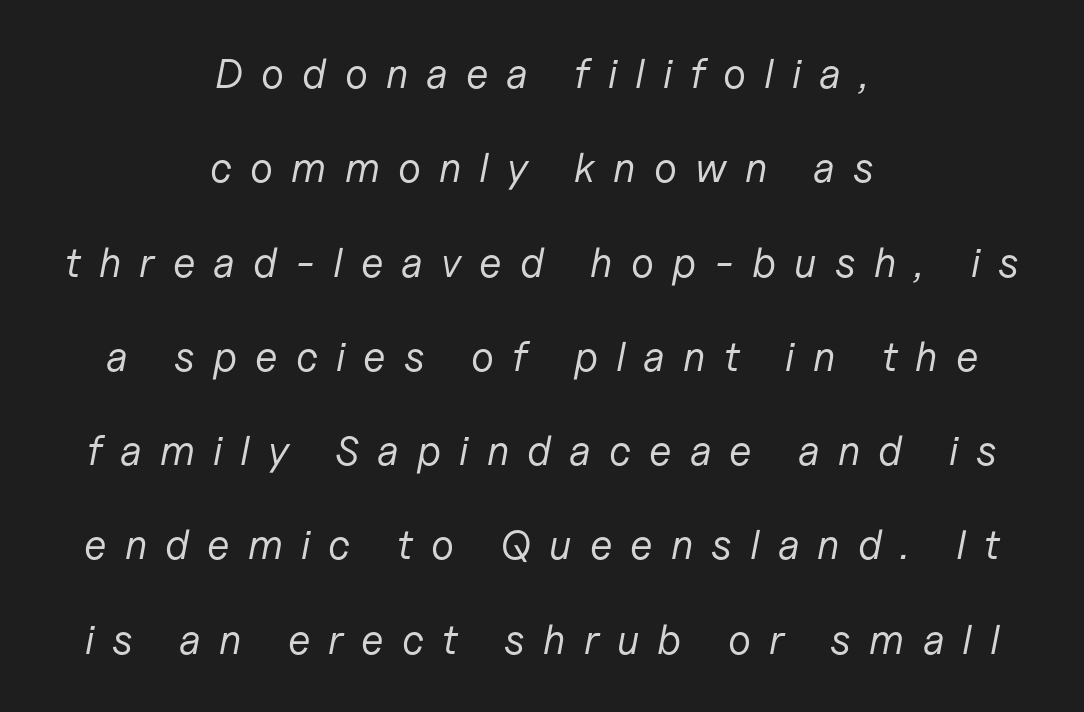
The letters are slanted; this is an italic face. Characters follow at a spacing far wider than the type designer built in. The face used here is proportionally spaced, like ordinary book or web type. Visually the block forms a symmetrical silhouette, jagged on both flanks. A bare baseline throughout the passage. The strokes are not fattened; the text isn't bold.
